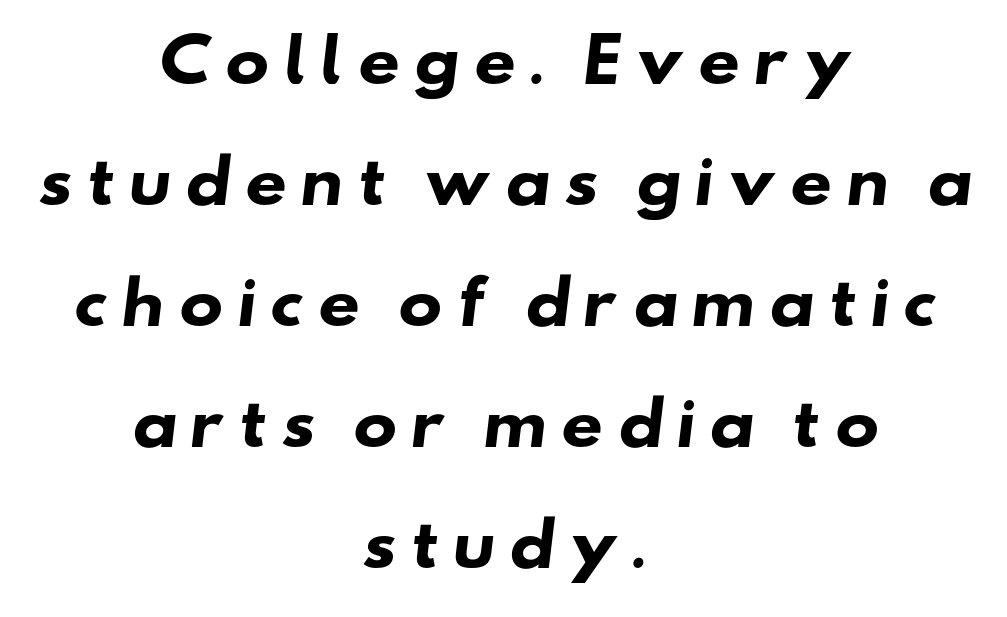
The image shows 59 px heavy, wide sans-serif type; set centered, loose line spacing (2.05x), unusually wide letter spacing (+0.21 em), not underlined; low stroke contrast and a small x-height.
